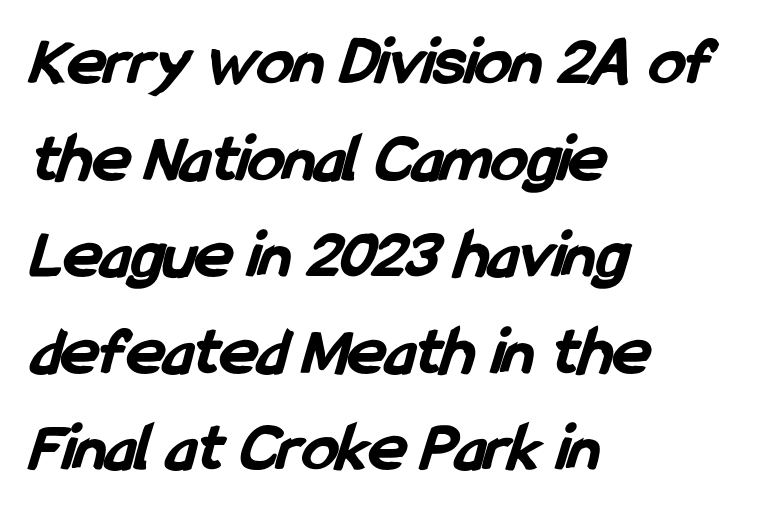
Q: Is the text bold? A: Yes.
Q: Is the typeface a serif or a sans-serif typeface? A: Sans-serif.
Q: Is the text underlined? A: No.
Q: How is the paragraph aligned? A: Left-aligned.
Q: Is the spacing between letters normal or unusually wide? A: Normal.
Q: Is the spacing between lines tight, normal or loose? A: Normal.
Q: Width (condensed, normal, or wide)? A: Condensed.
Q: Stroke contrast? A: Low.
Q: x-height? A: Medium.
Q: Monospaced? A: No.
